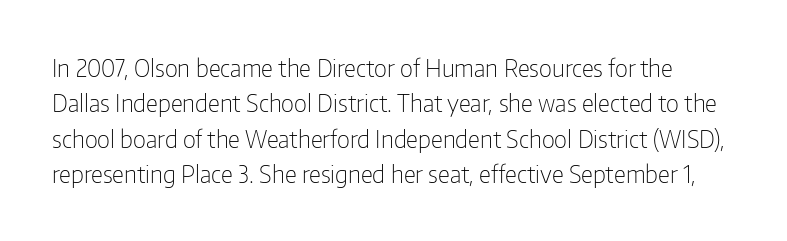
Q: Is the text bold? A: No.
Q: Is the text italic (slanted)? A: No, it is upright.
Q: Is the text underlined? A: No.
Q: Is the spacing between letters normal or unusually wide? A: Normal.
Q: Is the spacing between lines tight, normal or loose? A: Normal.
